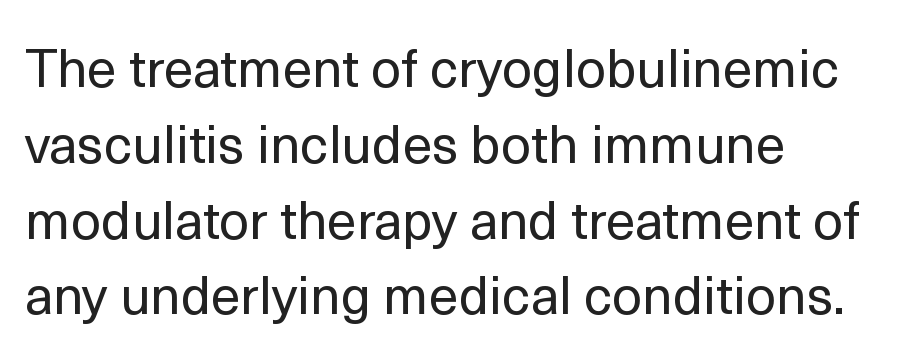
The image shows 53 px regular-weight sans-serif type, upright; set left-aligned, normal line spacing (1.43x), normal letter spacing, not underlined; a medium x-height.
